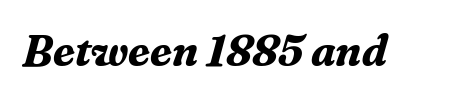
The image shows 44 px bold serif type, italic (leaning right); set normal letter spacing, not underlined; medium stroke contrast and a medium x-height.
